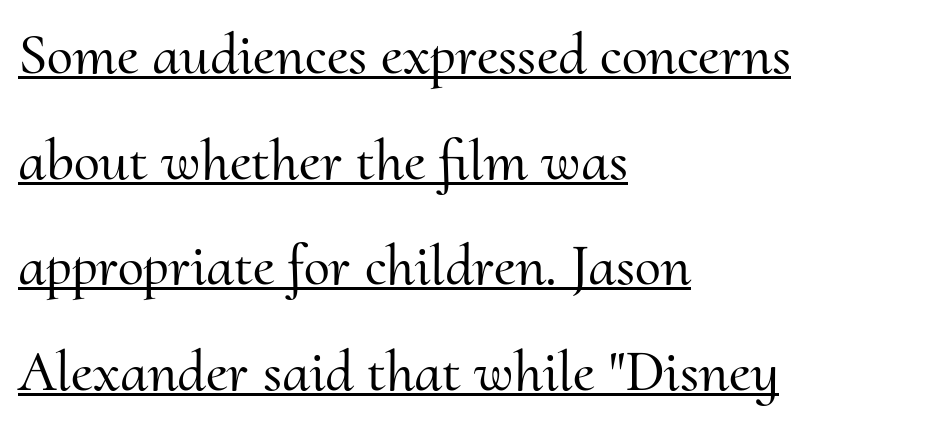
Q: Is the text italic (slanted)? A: No, it is upright.
Q: Is the typeface a serif or a sans-serif typeface? A: Serif.
Q: Is the text underlined? A: Yes.
Q: How is the paragraph aligned? A: Left-aligned.
Q: Is the spacing between letters normal or unusually wide? A: Normal.
Q: Width (condensed, normal, or wide)? A: Normal.
Q: Stroke contrast? A: Medium.
Q: x-height? A: Small.
Q: Monospaced? A: No.
